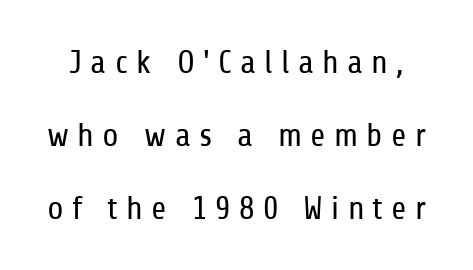
The foot of each line stays bare and open. Stems and bowls with no extra thickness — not bold. The vertical gap from one line to the next is large. Is there any slant? The stems are plumb. Is this a fixed-width face? No — the glyphs have proportional, varying widths.
